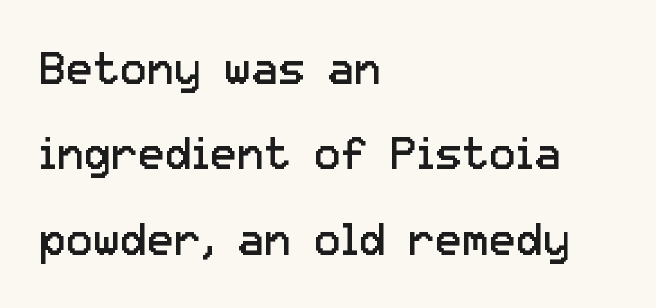
The image shows 45 px regular-weight sans-serif type, upright; set left-aligned, loose line spacing (1.9x), normal letter spacing, not underlined; low stroke contrast and a medium x-height.
